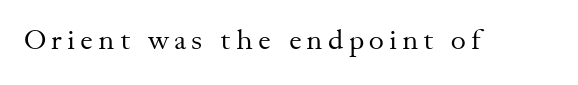
The image shows 29 px regular-weight serif type, upright; set not underlined; medium stroke contrast and a small x-height.
